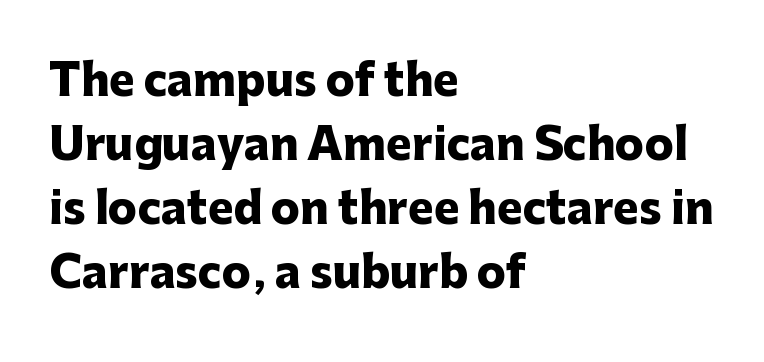
The letters stand straight up with perfectly vertical stems. The sample has been set heavy, in full bold. Here the glyphs are tracked normally, forming tight word shapes. Descenders hang freely into open space.
